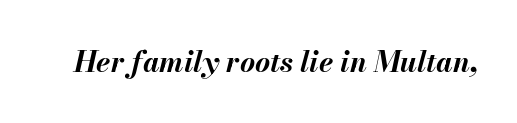
Descender tails drop into unmarked territory. Emphasis by weight is at full strength: bold. Students, note that the glyphs here touch the page at normal intervals. Looks like regular typesetting: each glyph gets only the width it needs. The lettering tilts uniformly, giving the passage an italic look.
